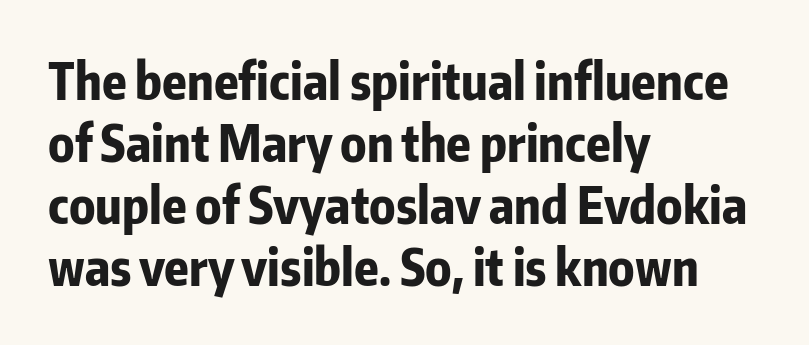
These lines were composed using upright roman letters. Weight: bold. Here the glyphs are tracked normally, forming tight word shapes. Do the characters align in a grid? No, the font is proportional. Typographically, this falls in the sans-serif category. Alignment: flush left.
